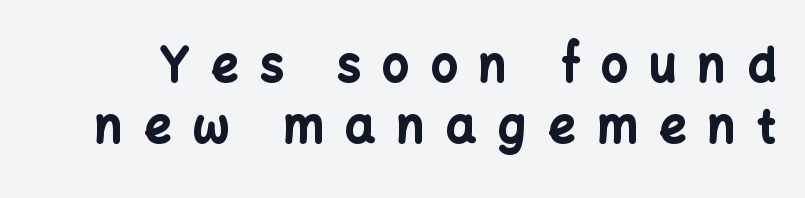
{"serif": "no", "italic": "no", "bold": "yes", "weight": "bold", "width": "normal", "stroke_contrast": "low", "x_height": "medium", "monospaced": "no", "underline": "no", "line_spacing": "normal", "line_spacing_ratio": 1.29, "letter_spacing": "wide", "letter_spacing_em": 0.46, "glyph_px": 47}
